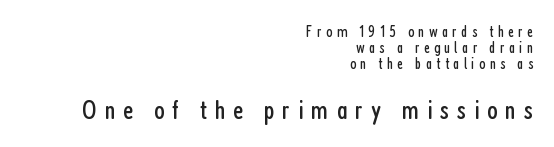
The image shows 28 px regular-weight, condensed sans-serif type, upright; set right-aligned, tight line spacing (0.99x), unusually wide letter spacing (+0.27 em), not underlined; the second (bottom) block is 1.75x larger; low stroke contrast and a medium x-height.
